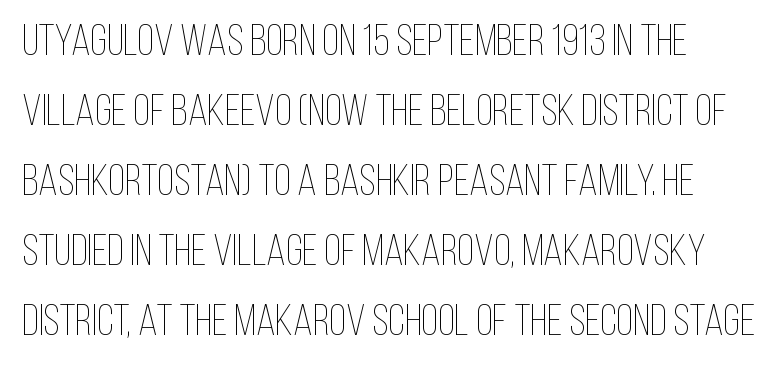
Glyph-to-glyph distance matches everyday printed text. Varying glyph widths throughout — classic text-font behaviour. The rows are spaced the way most documents space them. Only glyphs here, with clear space below each row. The type sits square on the baseline with zero lean. A light-to-regular cut is what we see here.
